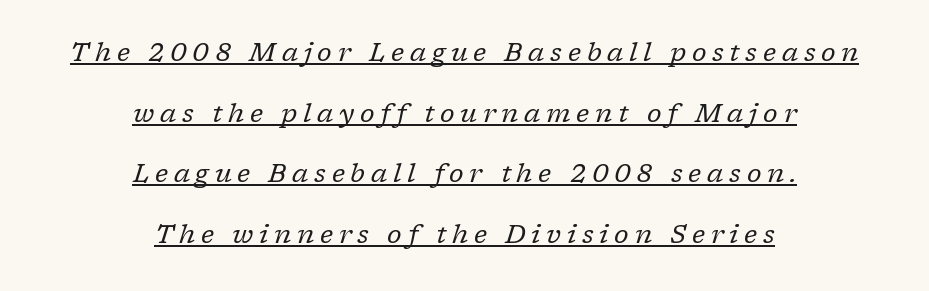
{"italic": "yes", "lean": "right", "slant_degrees": 17, "bold": "no", "underline": "yes", "align": "center", "line_spacing": "loose", "line_spacing_ratio": 2.33, "letter_spacing": "wide", "letter_spacing_em": 0.22, "glyph_px": 26}
